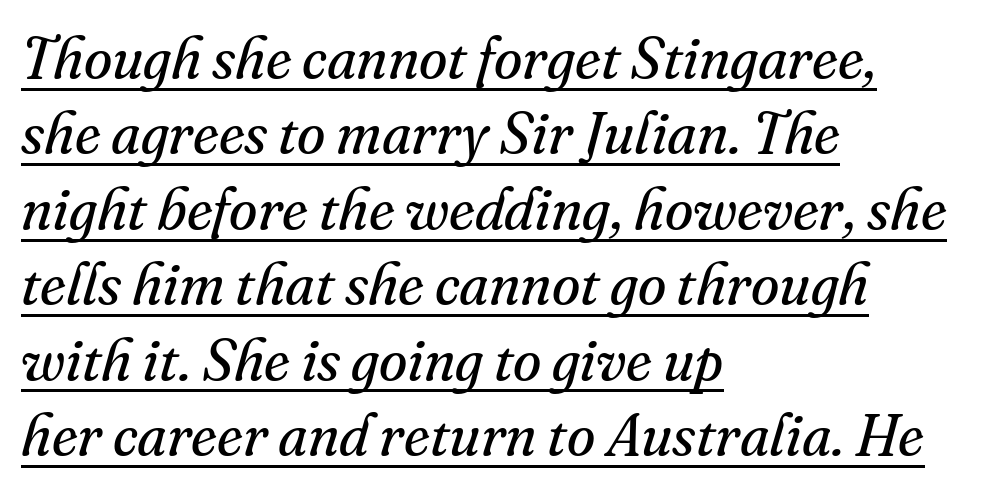
The lettering tilts uniformly, giving the passage an italic look. Default kerning and tracking; the words read as compact shapes. The letters advance in unequal steps, a hallmark of proportional type. Teacher's note: observe the even left margin — that is flush-left alignment. A typesetter would call this leading conventional body-copy spacing.
